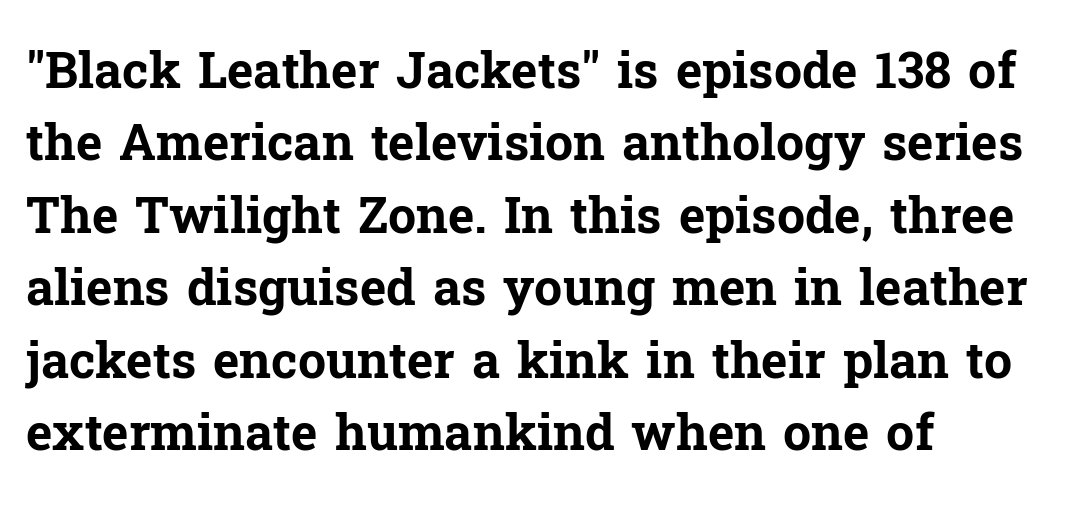
The image shows 50 px bold serif type, upright; set left-aligned, normal line spacing (1.45x), normal letter spacing, not underlined; low stroke contrast and a medium x-height.
